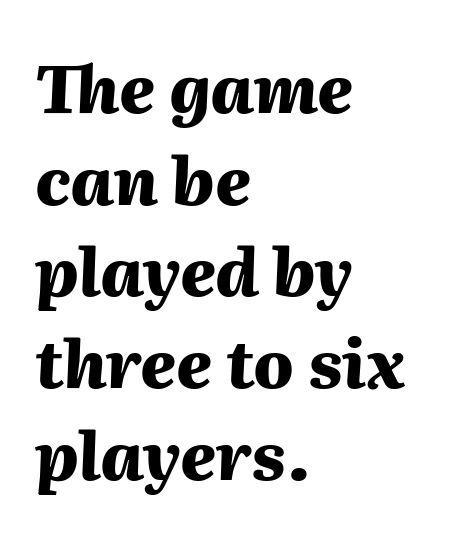
Q: Is the text bold? A: Yes.
Q: Is the text italic (slanted)? A: Yes, it leans right by about 2 degrees.
Q: Is the text underlined? A: No.
Q: How is the paragraph aligned? A: Left-aligned.
Q: Is the spacing between letters normal or unusually wide? A: Normal.
Q: Is the spacing between lines tight, normal or loose? A: Normal.
Q: Width (condensed, normal, or wide)? A: Normal.
Q: Stroke contrast? A: Medium.
Q: x-height? A: Medium.
Q: Monospaced? A: No.
